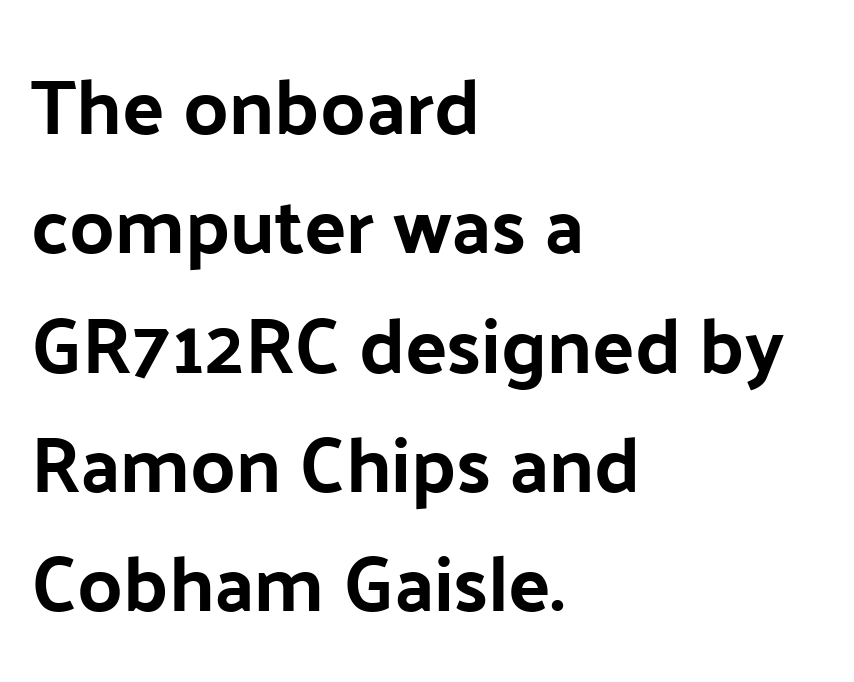
Q: Is the text italic (slanted)? A: No, it is upright.
Q: Is the typeface a serif or a sans-serif typeface? A: Sans-serif.
Q: Is the text underlined? A: No.
Q: How is the paragraph aligned? A: Left-aligned.
Q: Is the spacing between letters normal or unusually wide? A: Normal.
Q: Is the spacing between lines tight, normal or loose? A: Normal.
Q: Width (condensed, normal, or wide)? A: Normal.
Q: Stroke contrast? A: Low.
Q: x-height? A: Medium.
Q: Monospaced? A: No.
